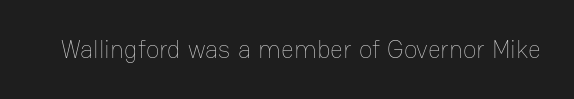
The rendering keeps characters at their native spacing. The font sits on the lighter half of the weight spectrum, regular included. Quick note: underline off. Is there any slant? The stems are plumb.
